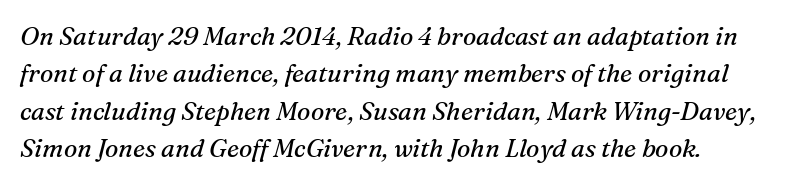
The image shows 25 px text type, italic (leaning right); set left-aligned, normal line spacing (1.5x), normal letter spacing, not underlined.
